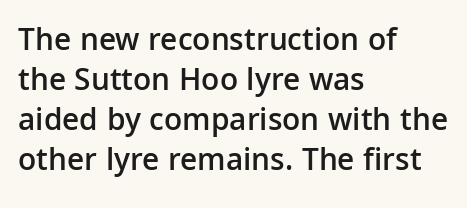
Think of a printed novel: that variable character pitch is what you see here. Semibold letterforms, between regular and bold. Is the block centered? No — it sits flush against the left margin. Regarding leading, the lines here are spaced in the standard way.
